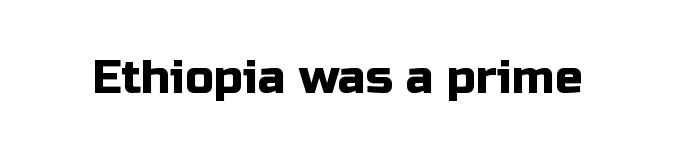
{"serif": "no", "italic": "no", "width": "normal", "stroke_contrast": "low", "x_height": "medium", "monospaced": "no", "underline": "no", "letter_spacing": "normal", "letter_spacing_em": 0.0, "glyph_px": 46}
